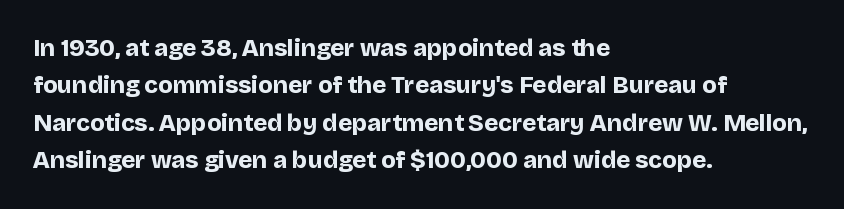
Q: Is the text bold? A: Yes.
Q: Is the text italic (slanted)? A: No, it is upright.
Q: Is the text underlined? A: No.
Q: How is the paragraph aligned? A: Left-aligned.
Q: Is the spacing between letters normal or unusually wide? A: Normal.
Q: Is the spacing between lines tight, normal or loose? A: Normal.
